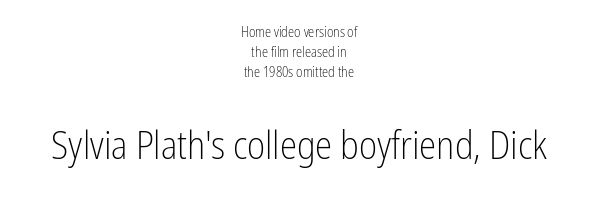
Q: Is the text bold? A: No.
Q: Is the text italic (slanted)? A: No, it is upright.
Q: Is the typeface a serif or a sans-serif typeface? A: Sans-serif.
Q: Is the text underlined? A: No.
Q: How is the paragraph aligned? A: Centered.
Q: Is the spacing between letters normal or unusually wide? A: Normal.
Q: Is the spacing between lines tight, normal or loose? A: Normal.
Q: Which block of text is set in a larger size, the first (top) or the second (bottom)? A: The second (bottom) one.
Q: Width (condensed, normal, or wide)? A: Condensed.
Q: Stroke contrast? A: Low.
Q: x-height? A: Medium.
Q: Monospaced? A: No.
